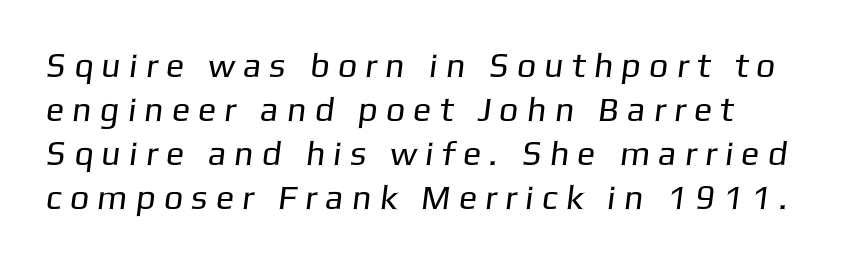
The image shows 34 px regular-weight sans-serif type; set left-aligned, normal line spacing (1.29x), unusually wide letter spacing (+0.24 em), not underlined; low stroke contrast and a medium x-height.
